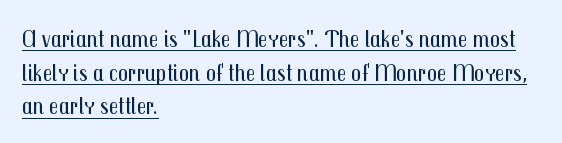
Q: Is the text bold? A: No.
Q: Is the text italic (slanted)? A: No, it is upright.
Q: Is the text underlined? A: Yes.
Q: How is the paragraph aligned? A: Left-aligned.
Q: Is the spacing between letters normal or unusually wide? A: Normal.
Q: Is the spacing between lines tight, normal or loose? A: Normal.
